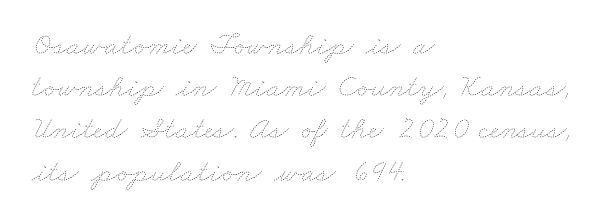
Each stroke keeps to a modest, everyday thickness or less. These lines sit exactly where default settings would place them. Look at the tracking — it's just the regular setting, nothing added. Anything drawn beneath the words? Only blank space. Think of a printed novel: that variable character pitch is what you see here.
